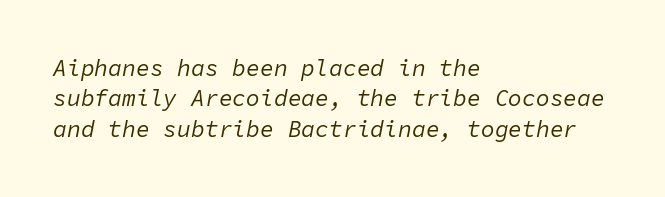
Q: Is the text bold? A: No.
Q: Is the text italic (slanted)? A: Yes, it leans right by about 11 degrees.
Q: Is the text underlined? A: No.
Q: How is the paragraph aligned? A: Left-aligned.
Q: Is the spacing between letters normal or unusually wide? A: Normal.
Q: Is the spacing between lines tight, normal or loose? A: Normal.
